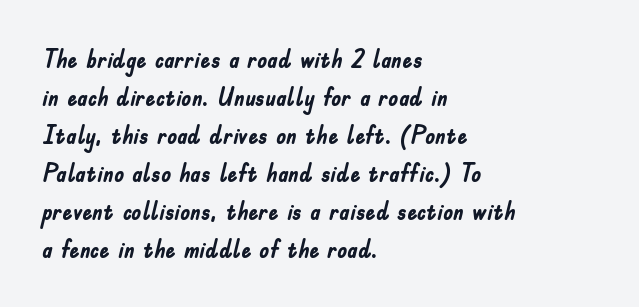
{"bold": "yes", "underline": "no", "align": "left", "line_spacing": "normal", "line_spacing_ratio": 1.52, "letter_spacing": "normal", "letter_spacing_em": 0.0, "glyph_px": 25}
